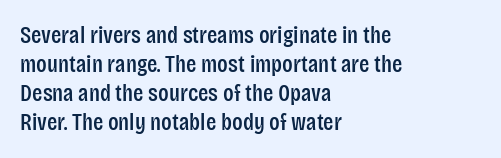
The image shows 24 px text type, upright; set left-aligned, line spacing 1.21x, normal letter spacing, not underlined.
